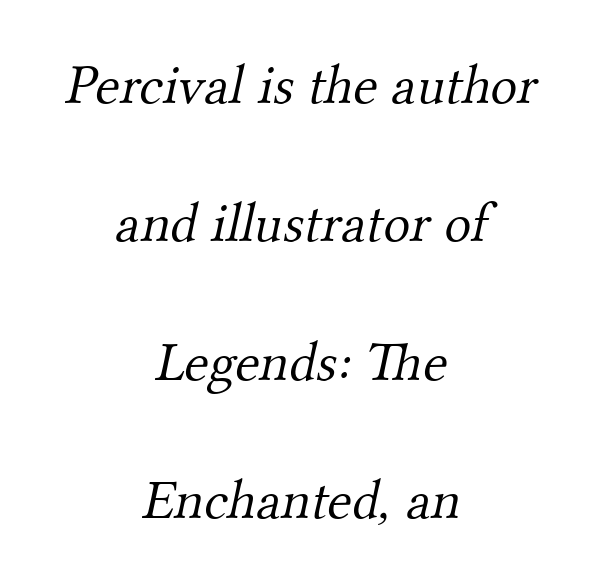
A great deal of white space separates one row of letters from the next. Caption: face not bold, strokes unweighted. Just letters on the line, the space beneath them empty. Are there feet on the stems? There are — it's a serif. Looks like regular typesetting: each glyph gets only the width it needs. No extra tracking has been applied to these lines.
